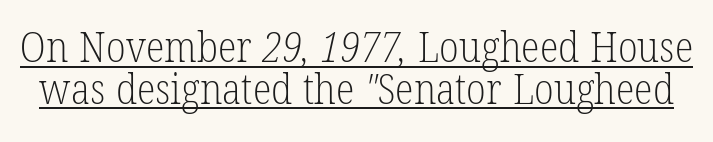
Q: Is the text bold? A: No.
Q: Is the typeface a serif or a sans-serif typeface? A: Serif.
Q: Is the text underlined? A: Yes.
Q: Is the spacing between letters normal or unusually wide? A: Normal.
Q: Is the spacing between lines tight, normal or loose? A: Tight.
Q: Width (condensed, normal, or wide)? A: Condensed.
Q: Stroke contrast? A: Low.
Q: x-height? A: Medium.
Q: Monospaced? A: No.
